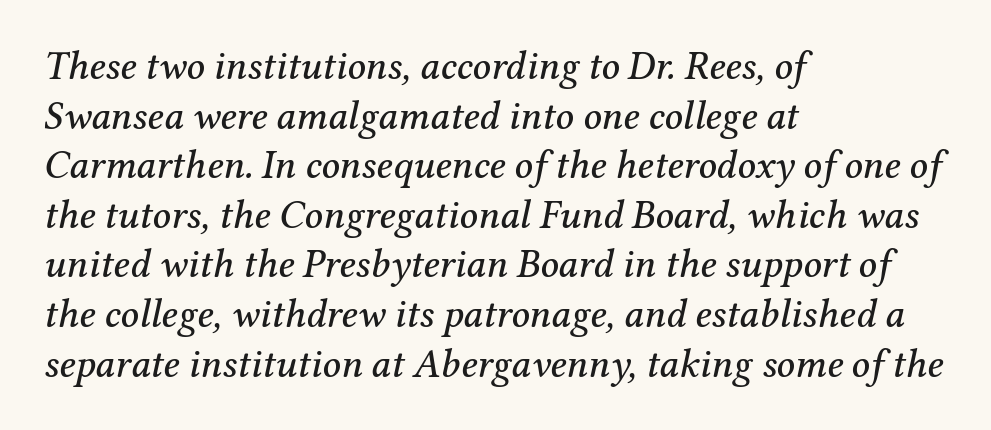
Just letters on the line, the space beneath them empty. These lines are rendered in a variable-pitch font. The face used here is seriffed, in the tradition of book romans. Italic: yes, the glyphs are oblique.
